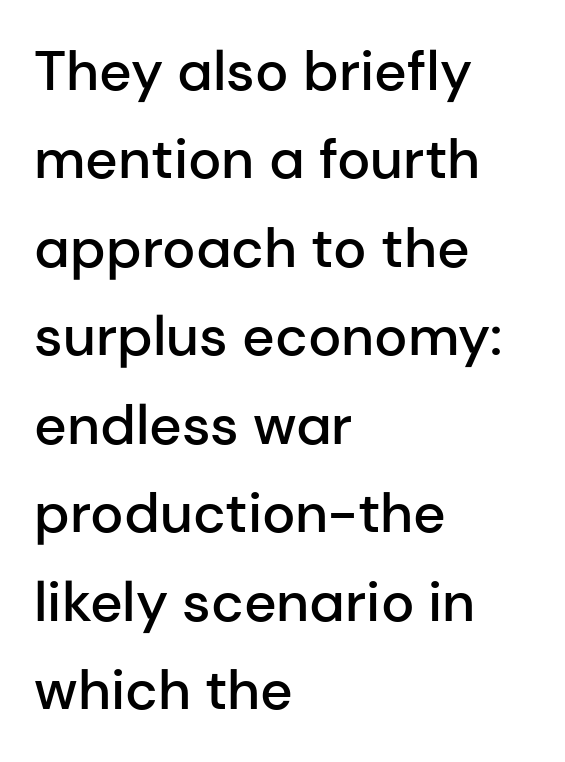
{"serif": "no", "italic": "no", "bold": "semi", "weight": "semibold", "width": "normal", "stroke_contrast": "low", "x_height": "medium", "monospaced": "no", "underline": "no", "align": "left", "line_spacing": "normal", "line_spacing_ratio": 1.58, "letter_spacing": "normal", "letter_spacing_em": 0.0, "glyph_px": 56}
